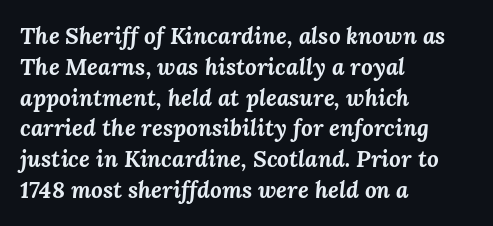
The passage shown leans; its letterforms are oblique. Regarding leading, the lines here are spaced in the standard way. Emphasis by weight is at full strength: bold. Nobody touched the tracking dial on this one.
